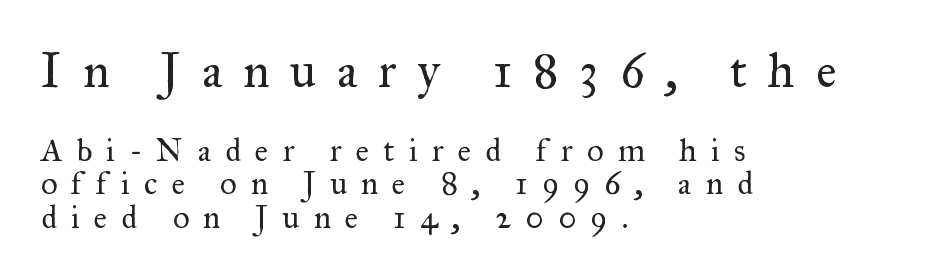
{"serif": "yes", "italic": "no", "bold": "no", "weight": "regular", "width": "normal", "stroke_contrast": "medium", "x_height": "small", "monospaced": "no", "underline": "no", "align": "left", "line_spacing": "tight", "line_spacing_ratio": 1.05, "letter_spacing": "wide", "letter_spacing_em": 0.44, "larger_block": "first", "size_ratio": 1.5, "glyph_px": 48}
